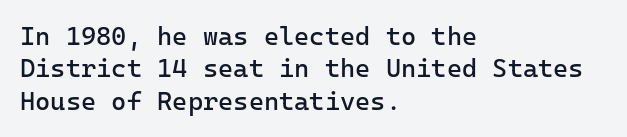
The image shows 26 px text type, upright; set left-aligned, normal line spacing (1.25x), normal letter spacing, not underlined.
